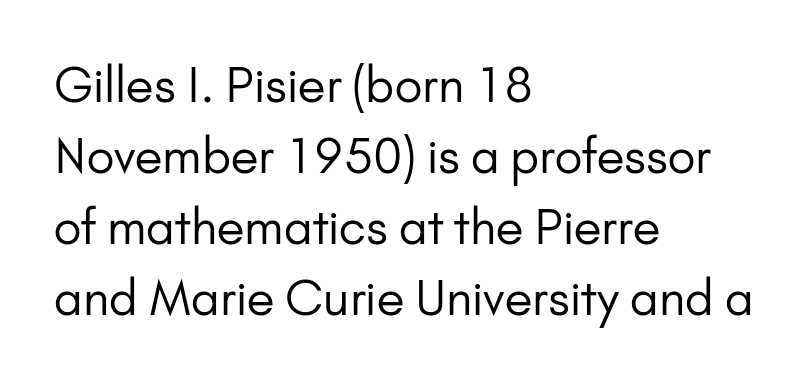
Q: Is the text bold? A: No.
Q: Is the text italic (slanted)? A: No, it is upright.
Q: Is the typeface a serif or a sans-serif typeface? A: Sans-serif.
Q: Is the text underlined? A: No.
Q: How is the paragraph aligned? A: Left-aligned.
Q: Is the spacing between letters normal or unusually wide? A: Normal.
Q: Is the spacing between lines tight, normal or loose? A: Normal.
Q: Width (condensed, normal, or wide)? A: Normal.
Q: Stroke contrast? A: Low.
Q: x-height? A: Small.
Q: Monospaced? A: No.
